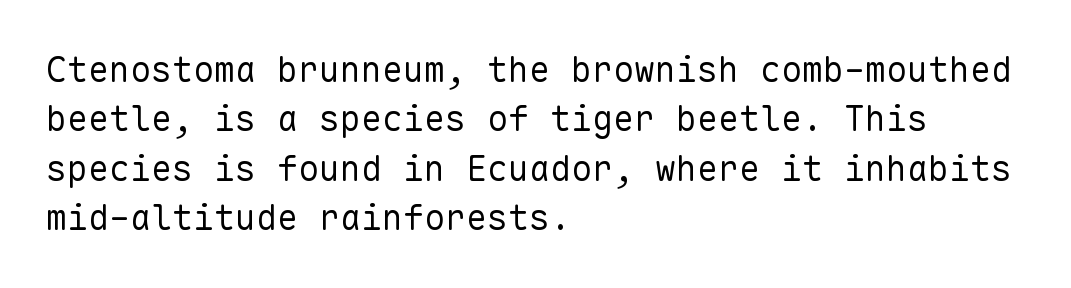
The image shows 35 px regular-weight sans-serif type, upright, monospaced; set left-aligned, normal line spacing (1.41x), normal letter spacing, not underlined; low stroke contrast and a medium x-height.
